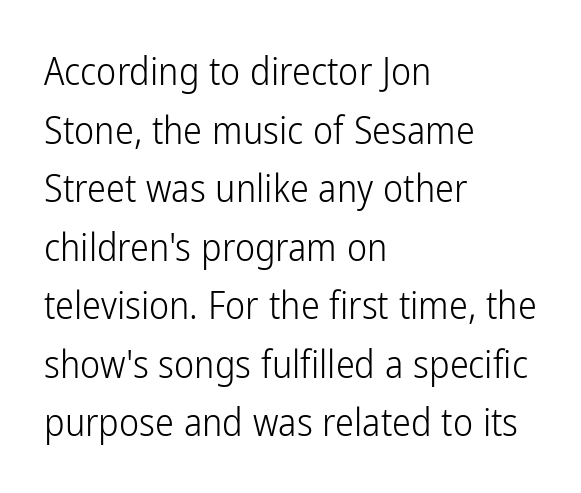
The image shows 38 px light, condensed sans-serif type, upright; set left-aligned, normal line spacing (1.54x), normal letter spacing, not underlined; low stroke contrast and a medium x-height.
